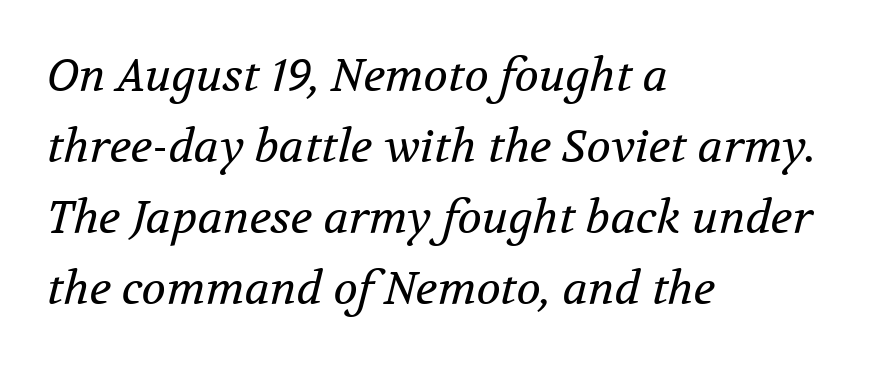
{"serif": "yes", "italic": "yes", "lean": "right", "slant_degrees": 12, "bold": "no", "weight": "regular", "width": "normal", "stroke_contrast": "medium", "x_height": "medium", "monospaced": "no", "underline": "no", "align": "left", "line_spacing": "normal", "line_spacing_ratio": 1.58, "letter_spacing": "normal", "letter_spacing_em": 0.0, "glyph_px": 45}
